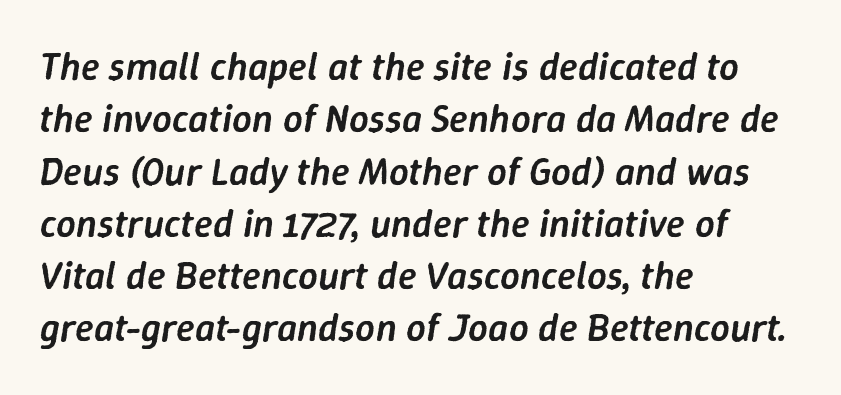
Line starts are locked; line ends wander. The letters advance in unequal steps, a hallmark of proportional type. Does the weight exceed regular? Yes, but only to semibold. The gap between lines stays unmarked. A typesetter would call this zero additional tracking. The font's italic variant was chosen for this text.
